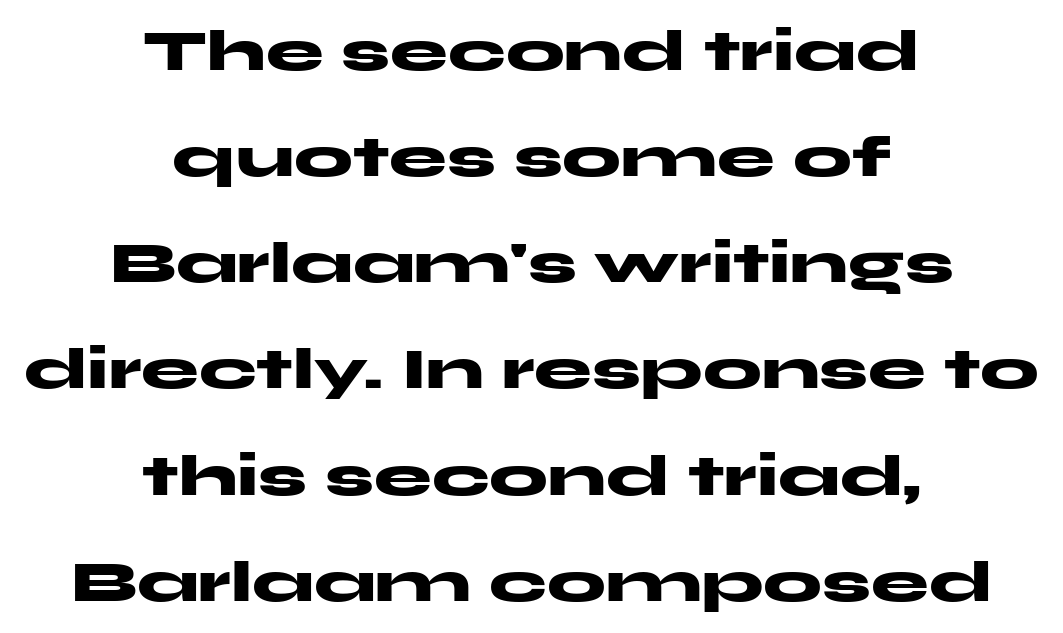
The image shows 58 px heavy, wide sans-serif type, upright; set centered, line spacing 1.83x, normal letter spacing, not underlined; medium stroke contrast and a medium x-height.
